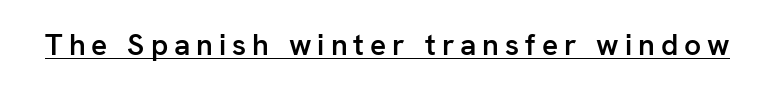
{"serif": "no", "italic": "no", "bold": "semi", "weight": "semibold", "width": "normal", "stroke_contrast": "low", "x_height": "medium", "monospaced": "no", "underline": "yes", "letter_spacing": "wide", "letter_spacing_em": 0.2, "glyph_px": 30}
